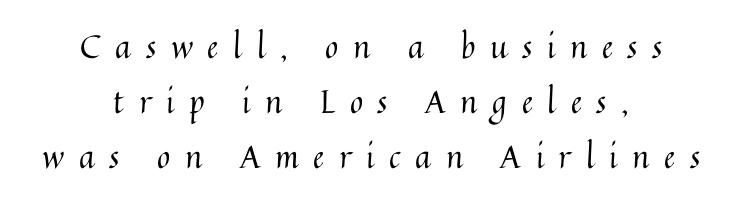
Q: Is the text bold? A: No.
Q: Is the text underlined? A: No.
Q: How is the paragraph aligned? A: Centered.
Q: Is the spacing between letters normal or unusually wide? A: Unusually wide.
Q: Width (condensed, normal, or wide)? A: Normal.
Q: Stroke contrast? A: Medium.
Q: x-height? A: Medium.
Q: Monospaced? A: No.
